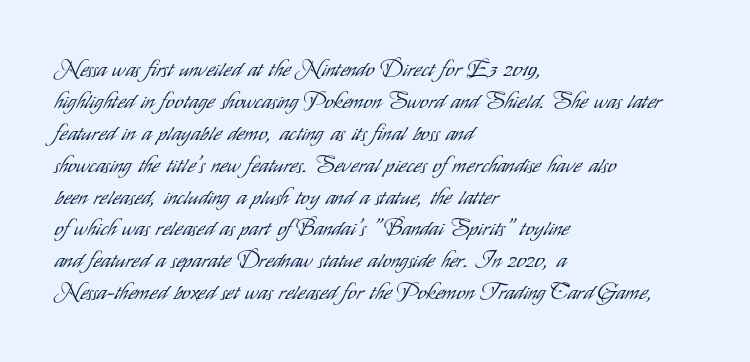
{"bold": "no", "underline": "no", "align": "left", "line_spacing": "normal", "line_spacing_ratio": 1.45, "letter_spacing": "normal", "letter_spacing_em": 0.0, "glyph_px": 22}
